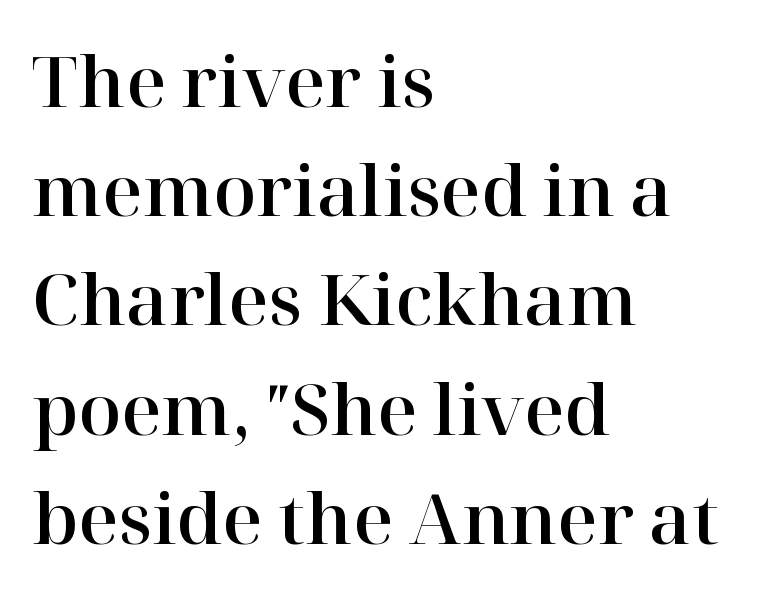
Q: Is the text italic (slanted)? A: No, it is upright.
Q: Is the typeface a serif or a sans-serif typeface? A: Serif.
Q: Is the text underlined? A: No.
Q: How is the paragraph aligned? A: Left-aligned.
Q: Is the spacing between letters normal or unusually wide? A: Normal.
Q: Is the spacing between lines tight, normal or loose? A: Normal.
Q: Width (condensed, normal, or wide)? A: Normal.
Q: Stroke contrast? A: High.
Q: x-height? A: Medium.
Q: Monospaced? A: No.
